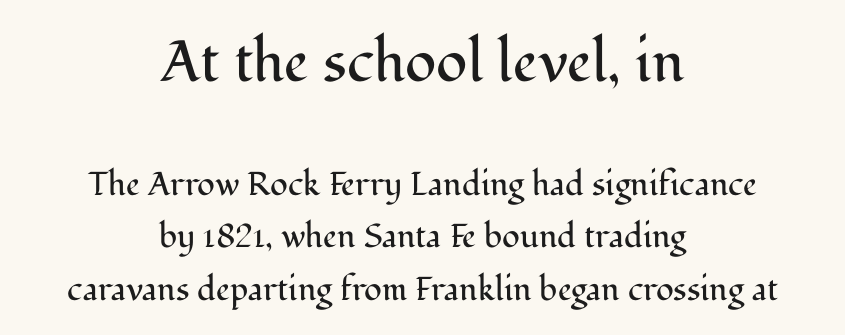
Successive baselines arrive at the customary interval. The initial chunk of copy outweighs the following chunk in type size. Where is the straight margin? There isn't one; the lines are centered. Looks like regular typesetting: each glyph gets only the width it needs. The horizontal fit of the characters is conventional and even. Posture: vertical.
